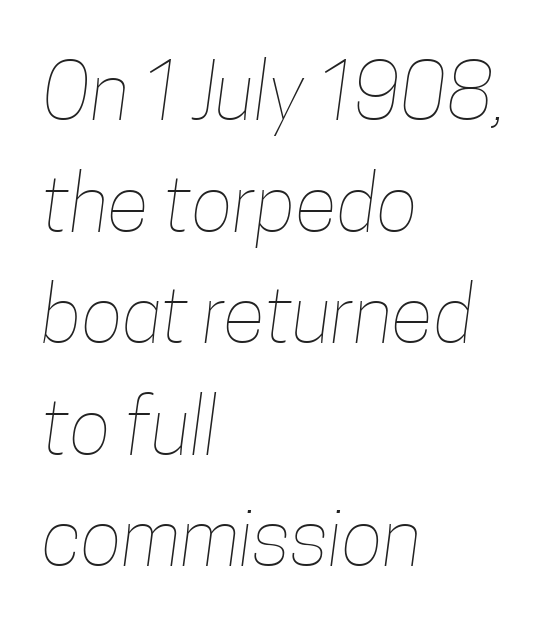
{"bold": "no", "weight": "thin", "width": "condensed", "stroke_contrast": "low", "x_height": "medium", "monospaced": "no", "underline": "no", "align": "left", "line_spacing": "normal", "line_spacing_ratio": 1.43, "letter_spacing": "normal", "letter_spacing_em": 0.0, "glyph_px": 78}
